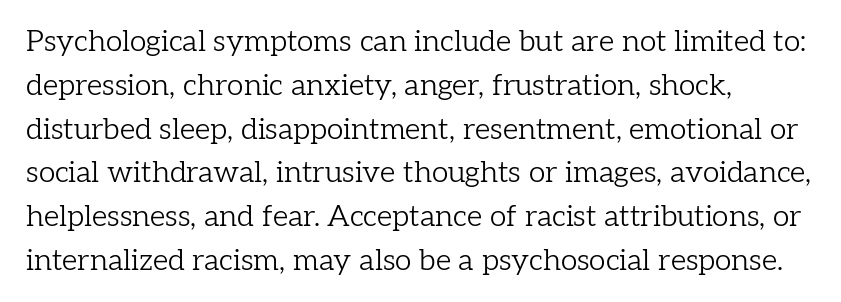
{"serif": "yes", "italic": "no", "bold": "no", "weight": "light", "width": "normal", "stroke_contrast": "low", "x_height": "medium", "monospaced": "no", "underline": "no", "align": "left", "line_spacing": "normal", "line_spacing_ratio": 1.46, "letter_spacing": "normal", "letter_spacing_em": 0.0, "glyph_px": 30}
